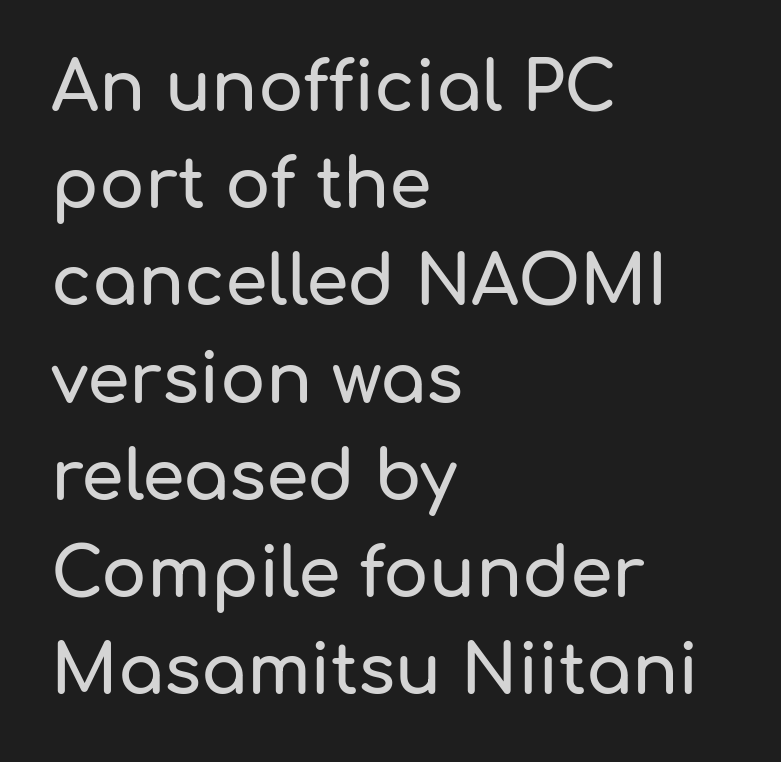
Lines of text with bare space underneath. Nope, not italic — everything's standing straight. Spacing verdict: proportional, widths tailored to each character. The passage shown has conventional tracking throughout.
